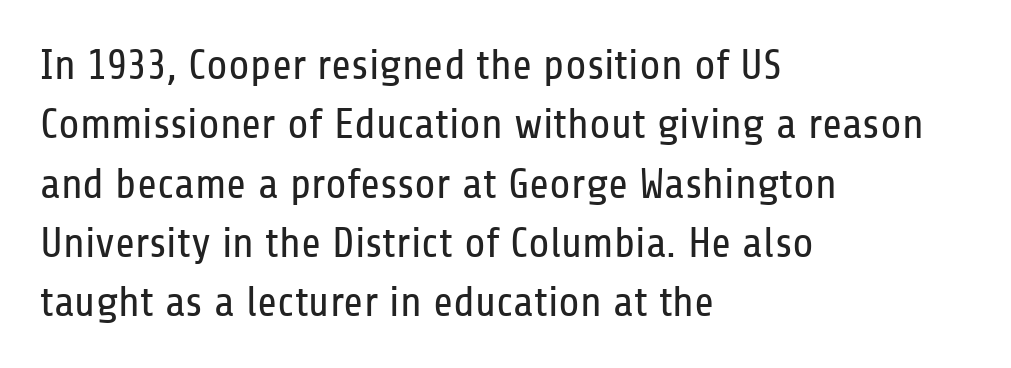
Q: Is the text bold? A: No.
Q: Is the text italic (slanted)? A: No, it is upright.
Q: Is the typeface a serif or a sans-serif typeface? A: Sans-serif.
Q: Is the text underlined? A: No.
Q: How is the paragraph aligned? A: Left-aligned.
Q: Is the spacing between letters normal or unusually wide? A: Normal.
Q: Is the spacing between lines tight, normal or loose? A: Normal.
Q: Width (condensed, normal, or wide)? A: Condensed.
Q: Stroke contrast? A: Low.
Q: x-height? A: Medium.
Q: Monospaced? A: No.
